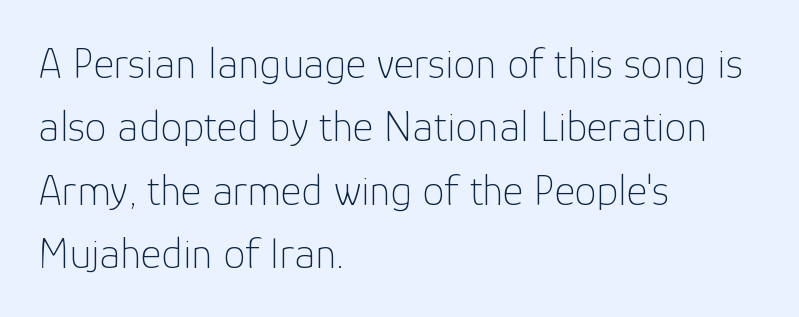
Q: Is the text bold? A: No.
Q: Is the text italic (slanted)? A: No, it is upright.
Q: Is the typeface a serif or a sans-serif typeface? A: Sans-serif.
Q: Is the text underlined? A: No.
Q: How is the paragraph aligned? A: Left-aligned.
Q: Is the spacing between letters normal or unusually wide? A: Normal.
Q: Is the spacing between lines tight, normal or loose? A: Normal.
Q: Width (condensed, normal, or wide)? A: Normal.
Q: Stroke contrast? A: Low.
Q: x-height? A: Medium.
Q: Monospaced? A: No.
